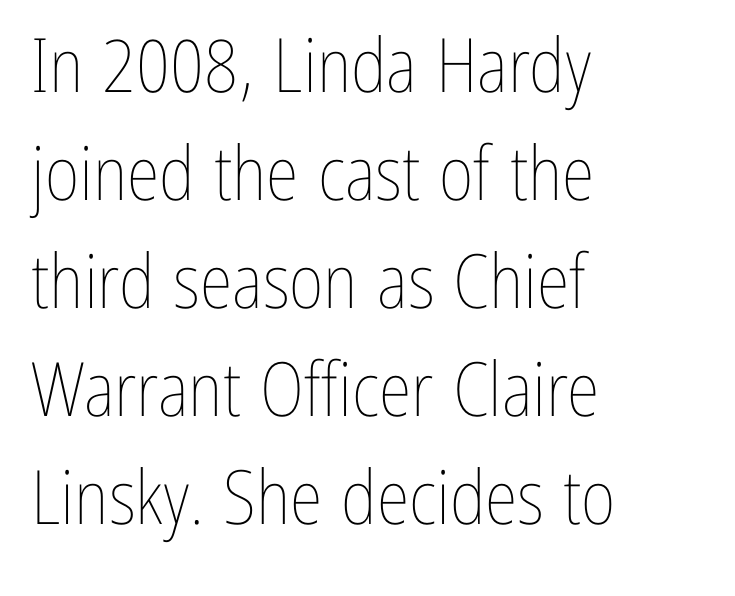
It's the straight-up-and-down kind of type. On a weight scale, this lands at 450 or below. Glance below the letters and you will spot only blank space. Notice how descenders clear the ascenders below comfortably — that's standard leading.
